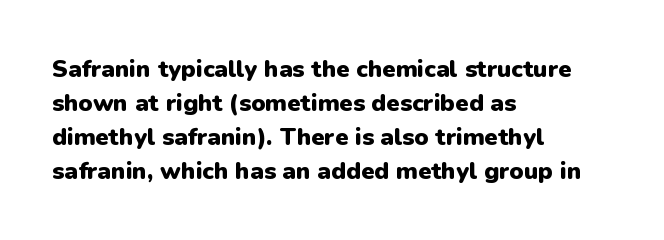
Check under the words: just untouched page. The lettering stays uniformly vertical, giving the passage a roman look. Does the weight exceed regular? Yes, all the way to bold. Leading: standard.
